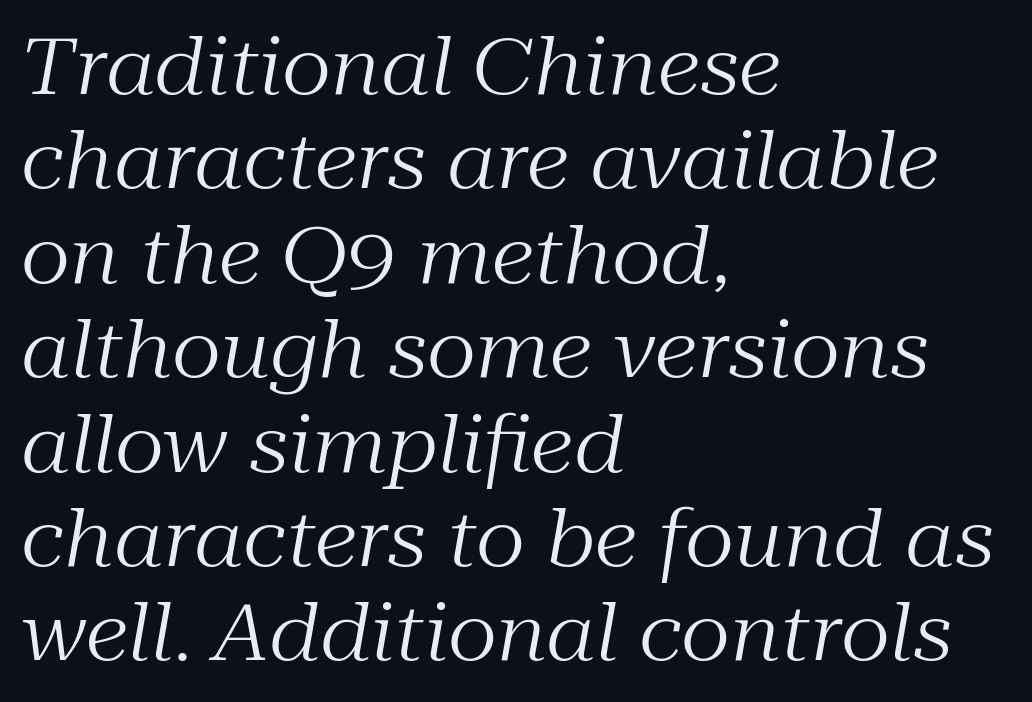
The image shows 78 px regular-weight serif type, italic (leaning right); set left-aligned, line spacing 1.21x, normal letter spacing, not underlined; medium stroke contrast and a medium x-height.
